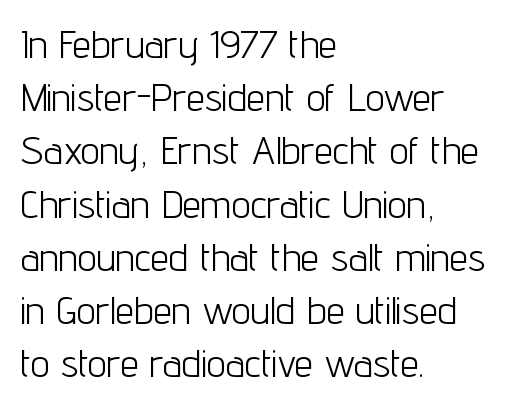
The image shows 38 px light, condensed sans-serif type, upright; set left-aligned, normal line spacing (1.4x), normal letter spacing, not underlined; low stroke contrast and a medium x-height.
